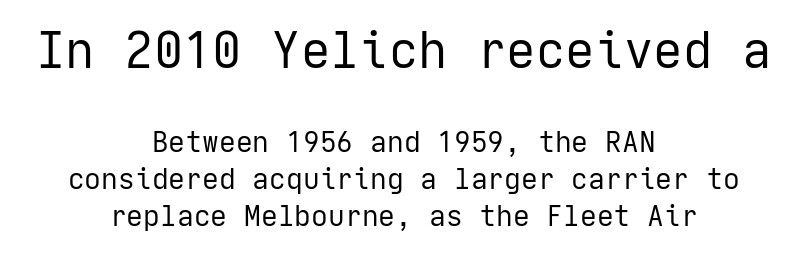
The image shows 49 px regular-weight sans-serif type, upright; set centered, normal line spacing (1.32x), normal letter spacing, not underlined; the first (top) block is 1.75x larger; low stroke contrast and a medium x-height.
